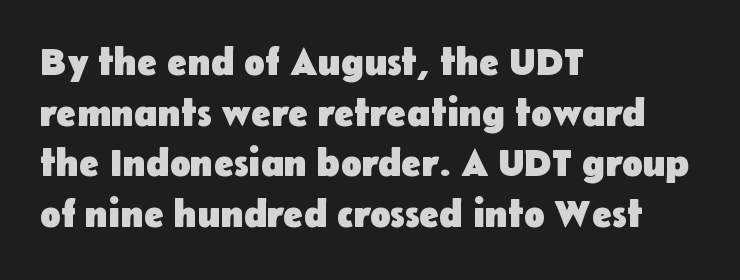
Q: Is the text bold? A: Yes.
Q: Is the text italic (slanted)? A: No, it is upright.
Q: Is the typeface a serif or a sans-serif typeface? A: Sans-serif.
Q: Is the text underlined? A: No.
Q: How is the paragraph aligned? A: Left-aligned.
Q: Is the spacing between letters normal or unusually wide? A: Normal.
Q: Is the spacing between lines tight, normal or loose? A: Normal.
Q: Width (condensed, normal, or wide)? A: Normal.
Q: Stroke contrast? A: Low.
Q: x-height? A: Medium.
Q: Monospaced? A: No.
